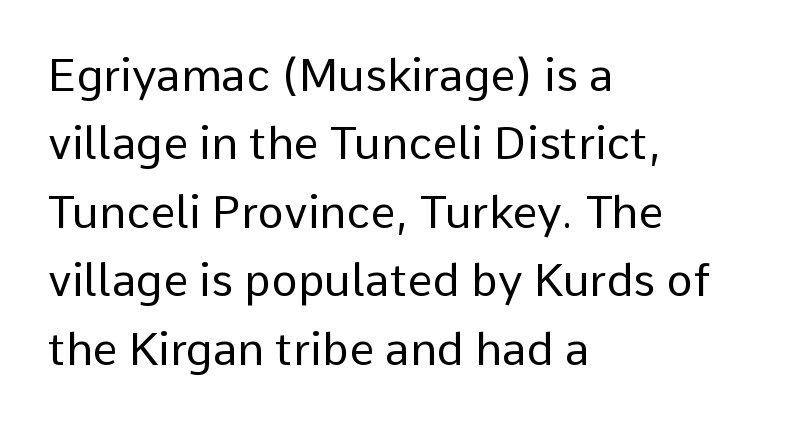
{"serif": "no", "italic": "no", "bold": "no", "weight": "regular", "width": "normal", "stroke_contrast": "low", "x_height": "medium", "monospaced": "no", "underline": "no", "align": "left", "line_spacing": "normal", "line_spacing_ratio": 1.52, "letter_spacing": "normal", "letter_spacing_em": 0.0, "glyph_px": 45}
